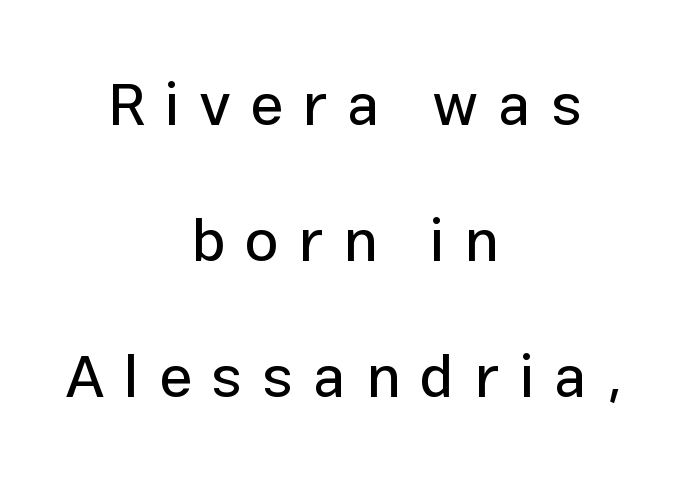
The image shows 60 px sans-serif type, upright; set centered, loose line spacing (2.27x), unusually wide letter spacing (+0.33 em), not underlined; low stroke contrast and a medium x-height.
